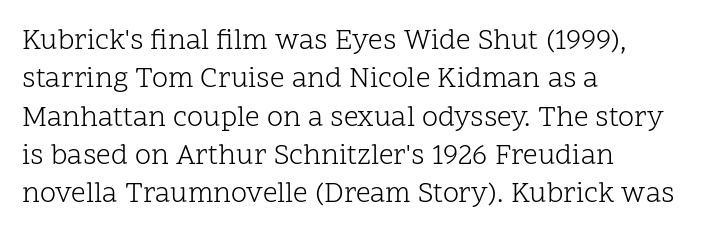
A student would call this left alignment; a typographer would say flush left, rag right. The gap between lines stays unmarked. The tracking reads as untouched default to a designer's eye. Posture: upright roman. A serif font was chosen for this passage.
